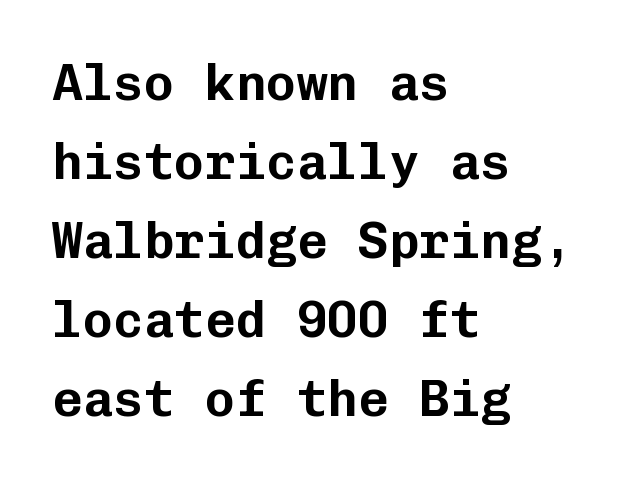
Summary of vertical rhythm: regular, with standard interline spacing. Has an underline been added? It has not. This sample uses a sans-serif face. The passage shown is typed in a monospace face where columns stay perfectly aligned. Short and long lines alike share a common starting point at left. It's the straight-up-and-down kind of type.
